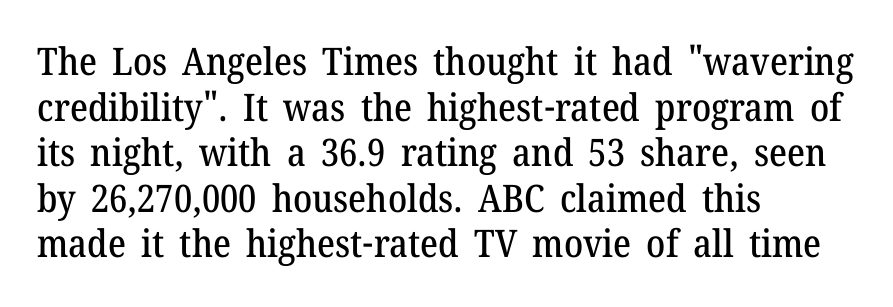
{"serif": "yes", "italic": "no", "width": "normal", "stroke_contrast": "medium", "x_height": "medium", "monospaced": "no", "underline": "no", "align": "left", "line_spacing_ratio": 1.2, "letter_spacing": "normal", "letter_spacing_em": 0.0, "glyph_px": 38}
